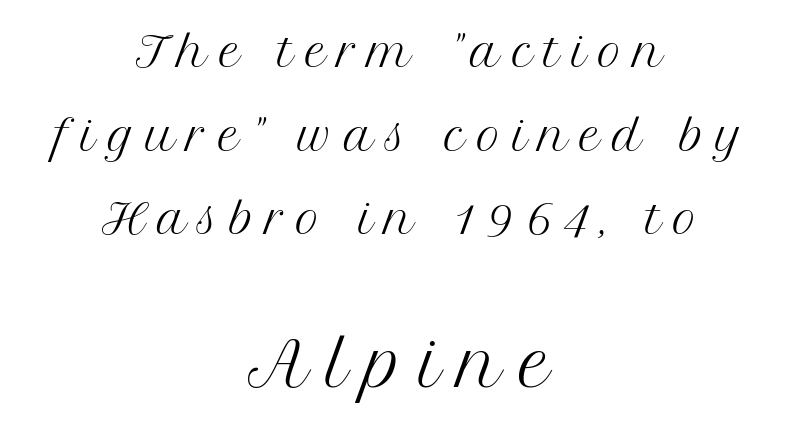
The image shows 61 px regular-weight type; set centered, loose line spacing (2.04x), unusually wide letter spacing (+0.28 em), not underlined; the second (bottom) block is 1.49x larger; medium stroke contrast and a medium x-height.
